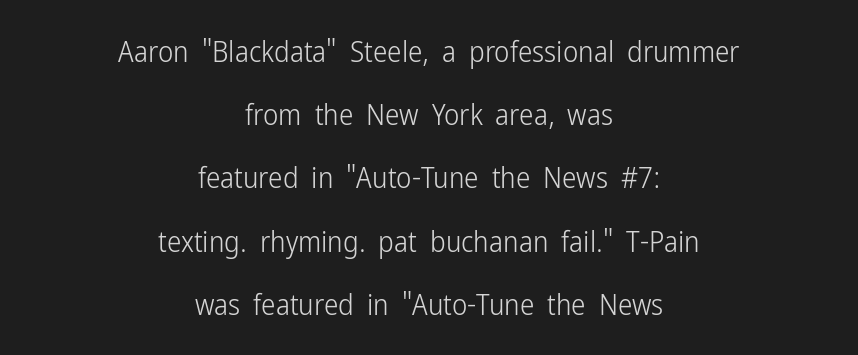
{"serif": "no", "italic": "no", "bold": "no", "weight": "light", "width": "condensed", "stroke_contrast": "low", "x_height": "medium", "monospaced": "no", "underline": "no", "align": "center", "line_spacing": "loose", "line_spacing_ratio": 2.18, "letter_spacing": "normal", "letter_spacing_em": 0.0, "glyph_px": 29}
